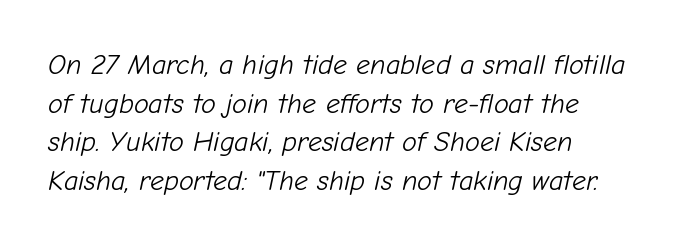
The image shows 28 px light type, italic (leaning right); set normal line spacing (1.38x), normal letter spacing, not underlined; low stroke contrast and a medium x-height.
